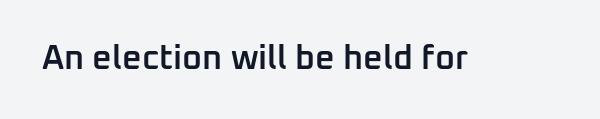
{"serif": "no", "italic": "no", "bold": "semi", "weight": "semibold", "width": "normal", "stroke_contrast": "low", "x_height": "medium", "monospaced": "no", "underline": "no", "letter_spacing": "normal", "letter_spacing_em": 0.0, "glyph_px": 34}
